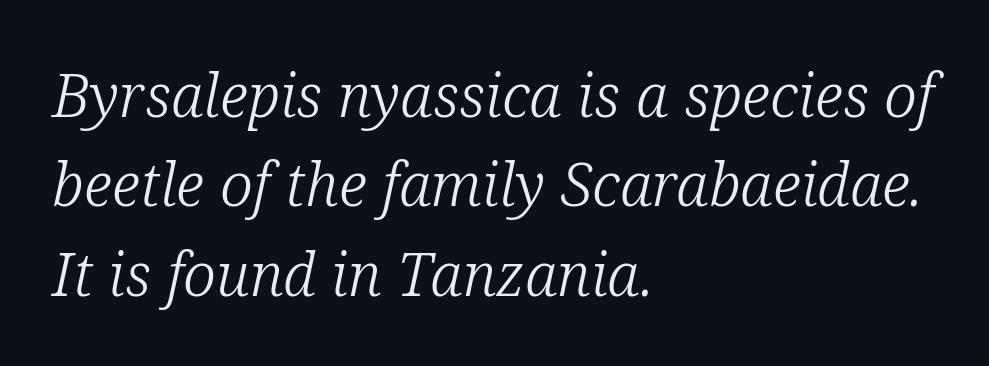
Q: Is the text bold? A: No.
Q: Is the text italic (slanted)? A: Yes, it leans right by about 12 degrees.
Q: Is the typeface a serif or a sans-serif typeface? A: Serif.
Q: Is the text underlined? A: No.
Q: How is the paragraph aligned? A: Left-aligned.
Q: Is the spacing between letters normal or unusually wide? A: Normal.
Q: Is the spacing between lines tight, normal or loose? A: Normal.
Q: Width (condensed, normal, or wide)? A: Normal.
Q: Stroke contrast? A: Low.
Q: x-height? A: Medium.
Q: Monospaced? A: No.
